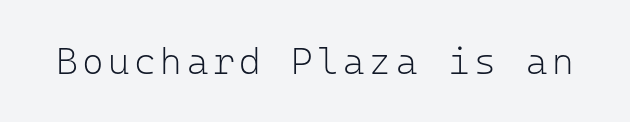
Stroke thickness stays within the range of a standard reading face or lighter. The passage shown is typed in a monospace face where columns stay perfectly aligned. This is the regular roman posture of the typeface. Has an underline been added? It has not.
